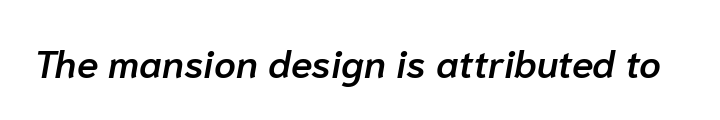
Inter-character spacing is left at the font's built-in metrics. Every character sits at an angle, as italics do. Letters rest on an invisible, unmarked baseline. Note the varied advance widths — an 'i' is clearly narrower than an 'm'. Typographic density is moderately raised because the face is semibold.
